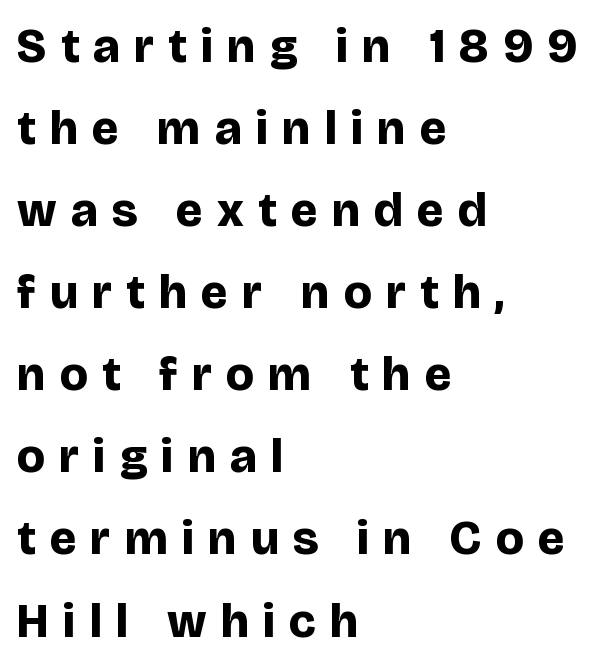
Someone cranked the tracking dial way up on this one. Descenders are the only things crossing below the line. Posture: straight, roman, zero tilt. Classification — sans serif.
